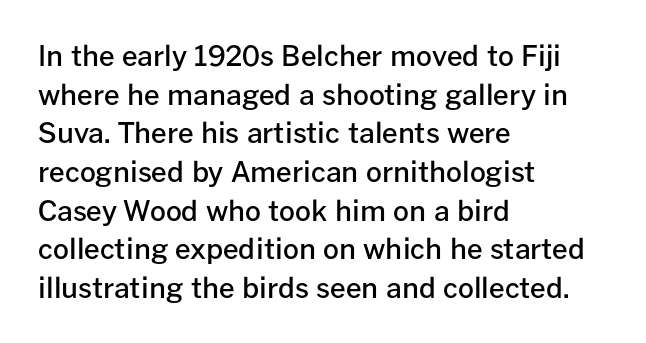
The image shows 28 px semibold sans-serif type, upright; set left-aligned, normal line spacing (1.38x), normal letter spacing, not underlined; low stroke contrast and a medium x-height.
